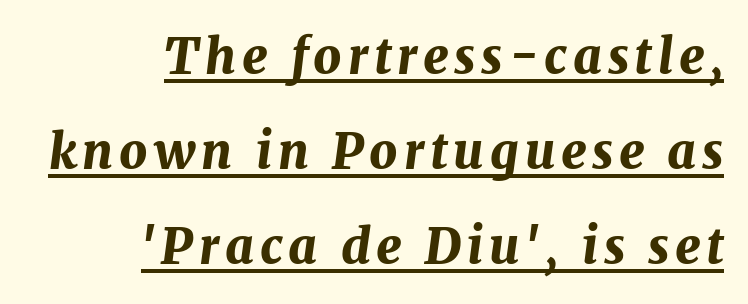
Q: Is the text bold? A: Yes.
Q: Is the text italic (slanted)? A: Yes, it leans right by about 7 degrees.
Q: Is the text underlined? A: Yes.
Q: How is the paragraph aligned? A: Right-aligned.
Q: Is the spacing between lines tight, normal or loose? A: Loose.
Q: Width (condensed, normal, or wide)? A: Normal.
Q: Stroke contrast? A: Medium.
Q: x-height? A: Medium.
Q: Monospaced? A: No.
